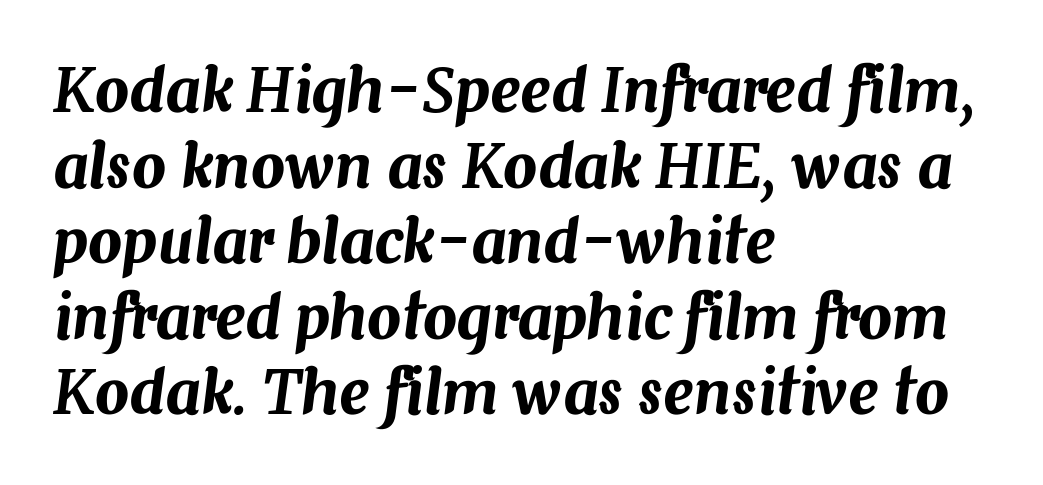
{"italic": "yes", "lean": "right", "slant_degrees": 7, "width": "normal", "stroke_contrast": "medium", "x_height": "medium", "monospaced": "no", "underline": "no", "align": "left", "line_spacing": "normal", "line_spacing_ratio": 1.26, "letter_spacing": "normal", "letter_spacing_em": 0.0, "glyph_px": 60}
